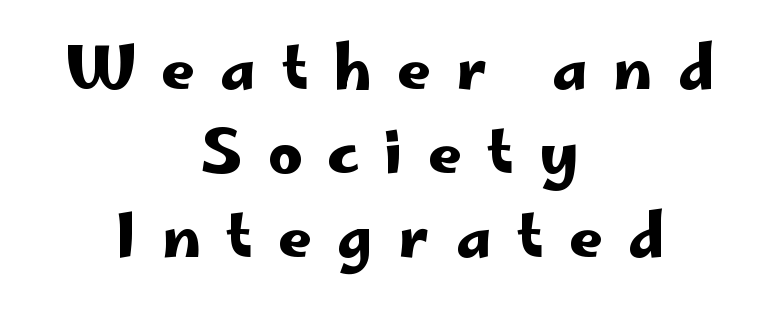
Q: Is the text italic (slanted)? A: No, it is upright.
Q: Is the typeface a serif or a sans-serif typeface? A: Sans-serif.
Q: Is the text underlined? A: No.
Q: How is the paragraph aligned? A: Centered.
Q: Is the spacing between letters normal or unusually wide? A: Unusually wide.
Q: Is the spacing between lines tight, normal or loose? A: Normal.
Q: Width (condensed, normal, or wide)? A: Wide.
Q: Stroke contrast? A: Low.
Q: x-height? A: Small.
Q: Monospaced? A: No.
